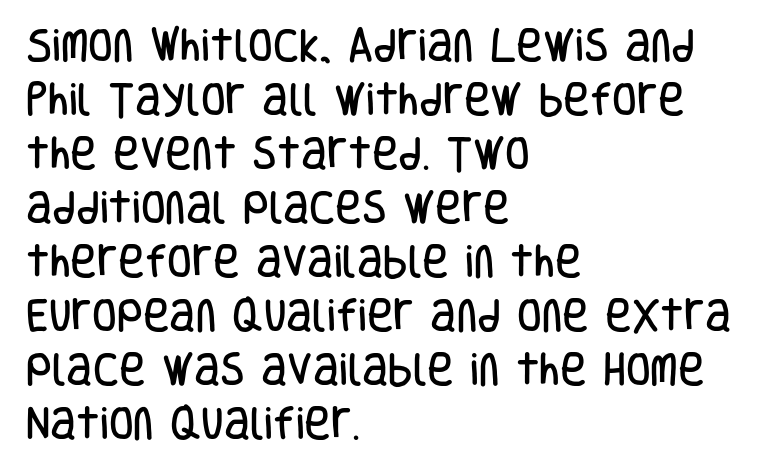
The image shows 36 px condensed sans-serif type, upright; set left-aligned, normal line spacing (1.5x), normal letter spacing, not underlined; low stroke contrast and a large x-height.
